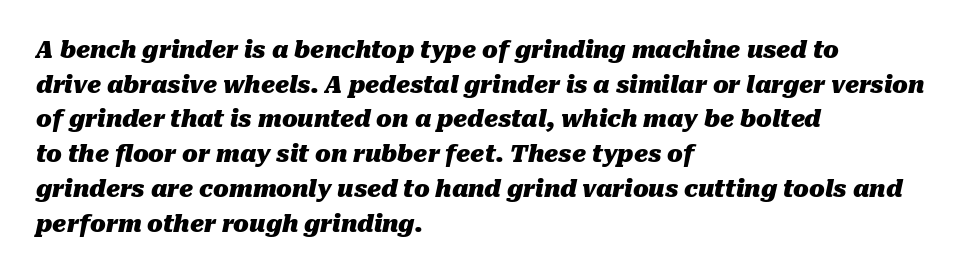
{"italic": "yes", "lean": "right", "slant_degrees": 10, "bold": "yes", "underline": "no", "align": "left", "line_spacing": "normal", "line_spacing_ratio": 1.51, "letter_spacing": "normal", "letter_spacing_em": 0.0, "glyph_px": 23}
